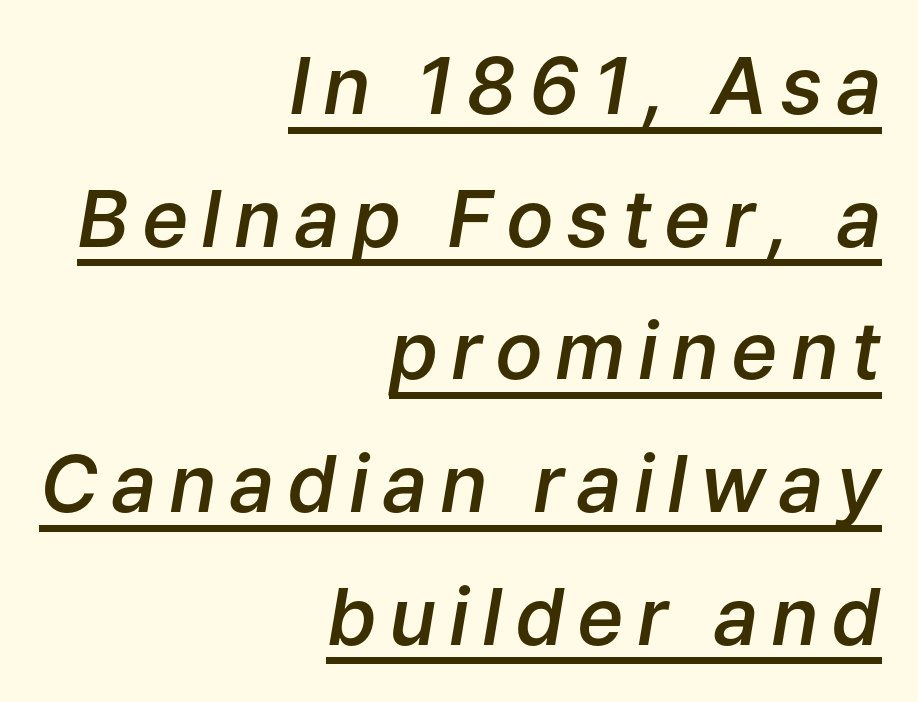
The image shows 79 px semibold type, italic (leaning right); set right-aligned, normal line spacing (1.68x), underlined; low stroke contrast and a medium x-height.
